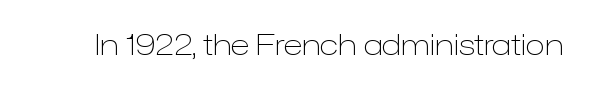
Type without underlining. Are there feet on the stems? There aren't — it's a sans. Spacing verdict: proportional, widths tailored to each character. The letterforms sit shoulder to shoulder at normal distance. The specimen reads as upright at a glance. The strokes carry an ordinary text weight at most.
